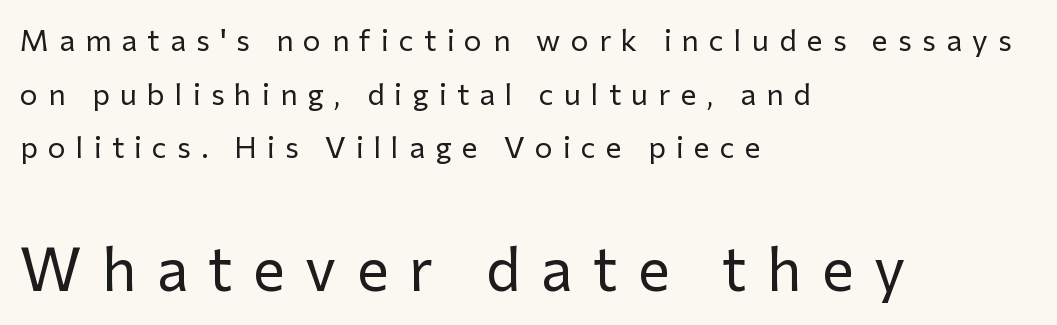
Q: Is the text bold? A: No.
Q: Is the text italic (slanted)? A: No, it is upright.
Q: Is the typeface a serif or a sans-serif typeface? A: Sans-serif.
Q: Is the text underlined? A: No.
Q: How is the paragraph aligned? A: Left-aligned.
Q: Is the spacing between letters normal or unusually wide? A: Unusually wide.
Q: Which block of text is set in a larger size, the first (top) or the second (bottom)? A: The second (bottom) one.
Q: Width (condensed, normal, or wide)? A: Normal.
Q: Stroke contrast? A: Low.
Q: x-height? A: Medium.
Q: Monospaced? A: No.
